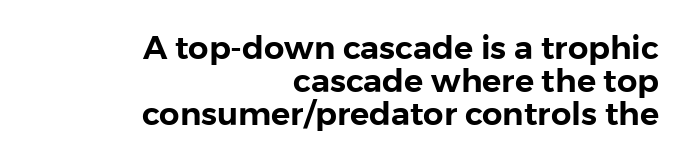
Vertically, the passage feels compressed, each row crowding the next. Looks like regular typesetting: each glyph gets only the width it needs. Note: no serifs on the glyphs. Plain, unruled lines of type. Leftover space on each line is placed entirely before the opening word. Italic: no, the glyphs are upright roman.
